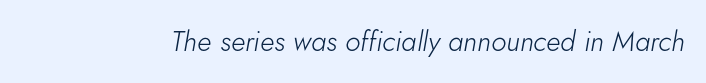
{"italic": "yes", "lean": "right", "slant_degrees": 5, "bold": "no", "weight": "light", "width": "normal", "stroke_contrast": "low", "x_height": "small", "monospaced": "no", "underline": "no", "letter_spacing": "normal", "letter_spacing_em": 0.0, "glyph_px": 28}
